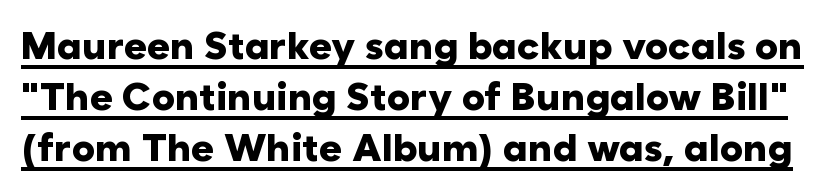
{"serif": "no", "italic": "no", "bold": "yes", "weight": "heavy", "width": "normal", "stroke_contrast": "low", "x_height": "medium", "monospaced": "no", "underline": "yes", "line_spacing": "normal", "line_spacing_ratio": 1.31, "letter_spacing": "normal", "letter_spacing_em": 0.0, "glyph_px": 39}
